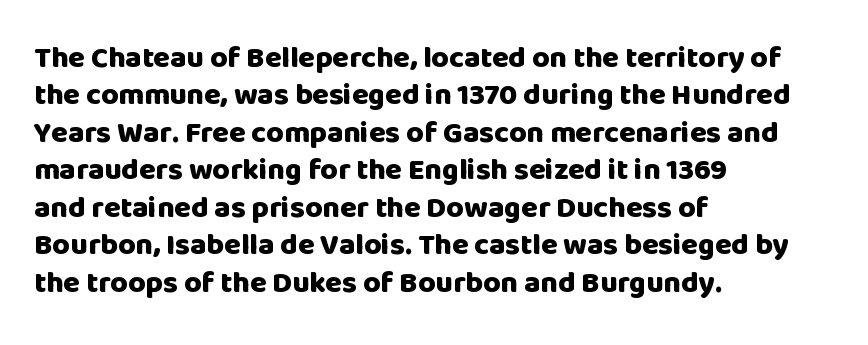
Q: Is the text bold? A: Yes.
Q: Is the text italic (slanted)? A: No, it is upright.
Q: Is the typeface a serif or a sans-serif typeface? A: Sans-serif.
Q: Is the text underlined? A: No.
Q: How is the paragraph aligned? A: Left-aligned.
Q: Is the spacing between letters normal or unusually wide? A: Normal.
Q: Is the spacing between lines tight, normal or loose? A: Normal.
Q: Width (condensed, normal, or wide)? A: Normal.
Q: Stroke contrast? A: Low.
Q: x-height? A: Large.
Q: Monospaced? A: No.
